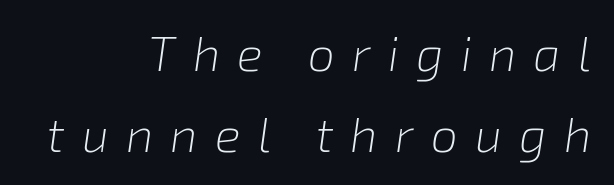
The image shows 48 px light type, italic (leaning right); set right-aligned, normal line spacing (1.68x), unusually wide letter spacing (+0.36 em), not underlined; low stroke contrast and a medium x-height.
